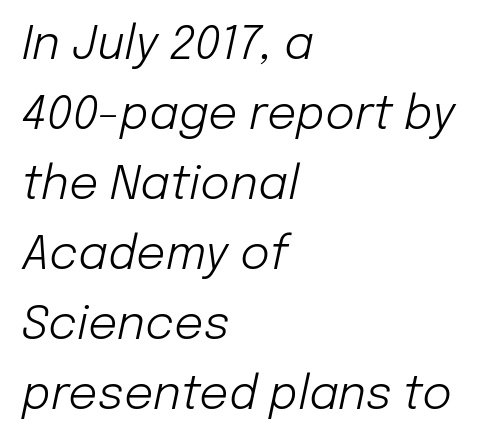
{"italic": "yes", "lean": "right", "slant_degrees": 12, "bold": "no", "weight": "light", "width": "normal", "stroke_contrast": "low", "x_height": "medium", "monospaced": "no", "underline": "no", "align": "left", "line_spacing": "normal", "line_spacing_ratio": 1.52, "letter_spacing": "normal", "letter_spacing_em": 0.0, "glyph_px": 46}
